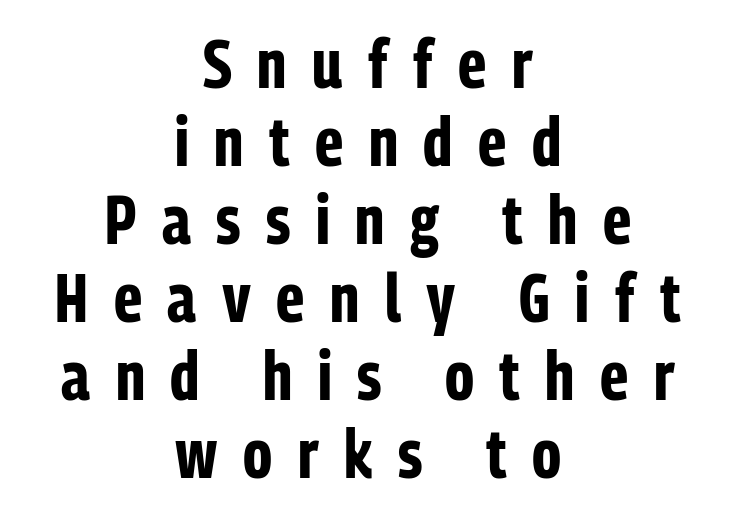
The image shows 69 px bold, condensed sans-serif type, upright; set centered, tight line spacing (1.13x), unusually wide letter spacing (+0.37 em), not underlined; low stroke contrast and a medium x-height.
